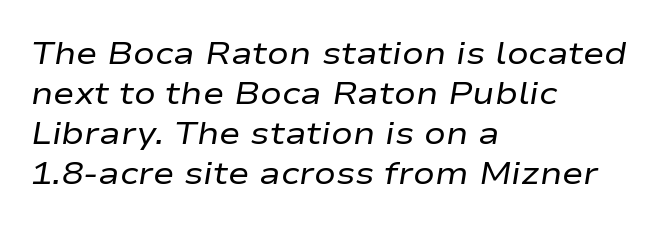
Q: Is the text bold? A: No.
Q: Is the text italic (slanted)? A: Yes, it leans right by about 9 degrees.
Q: Is the text underlined? A: No.
Q: How is the paragraph aligned? A: Left-aligned.
Q: Is the spacing between letters normal or unusually wide? A: Normal.
Q: Is the spacing between lines tight, normal or loose? A: Normal.
Q: Width (condensed, normal, or wide)? A: Wide.
Q: Stroke contrast? A: Low.
Q: x-height? A: Medium.
Q: Monospaced? A: No.
